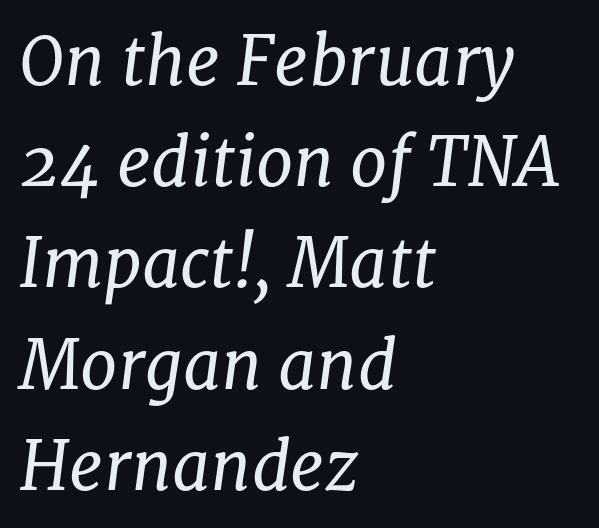
The image shows 67 px regular-weight serif type, italic (leaning right); set left-aligned, normal line spacing (1.51x), normal letter spacing, not underlined; low stroke contrast and a medium x-height.
